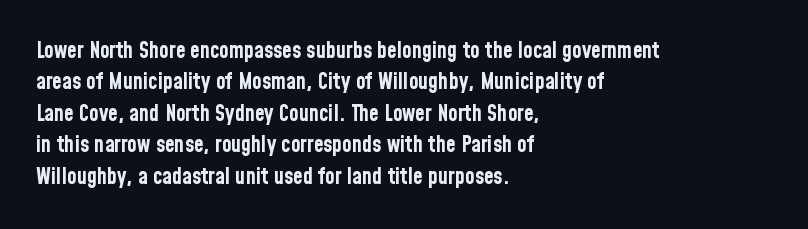
Q: Is the text bold? A: Yes.
Q: Is the text italic (slanted)? A: No, it is upright.
Q: Is the text underlined? A: No.
Q: How is the paragraph aligned? A: Left-aligned.
Q: Is the spacing between letters normal or unusually wide? A: Normal.
Q: Is the spacing between lines tight, normal or loose? A: Normal.
